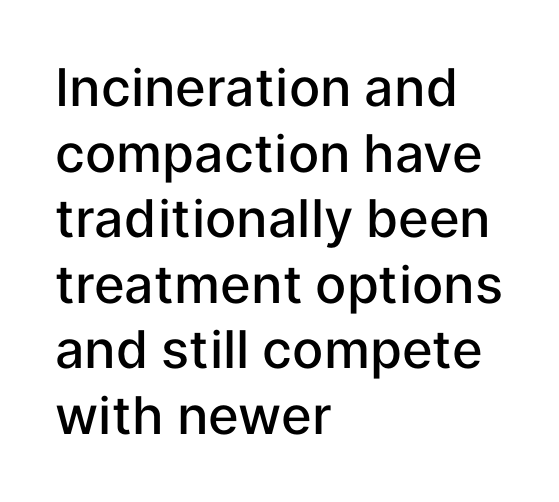
Q: Is the text bold? A: Semi-bold.
Q: Is the text italic (slanted)? A: No, it is upright.
Q: Is the typeface a serif or a sans-serif typeface? A: Sans-serif.
Q: Is the text underlined? A: No.
Q: How is the paragraph aligned? A: Left-aligned.
Q: Is the spacing between letters normal or unusually wide? A: Normal.
Q: Is the spacing between lines tight, normal or loose? A: Normal.
Q: Width (condensed, normal, or wide)? A: Normal.
Q: Stroke contrast? A: Low.
Q: x-height? A: Medium.
Q: Monospaced? A: No.
